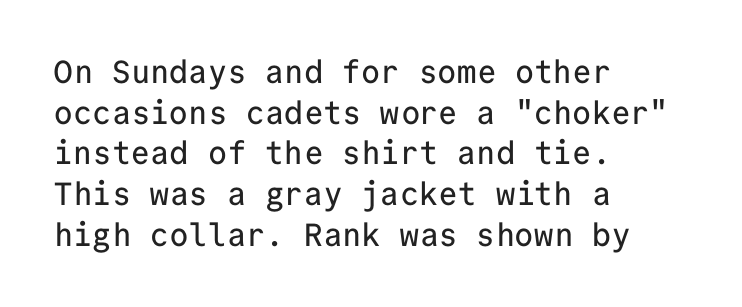
Q: Is the text italic (slanted)? A: No, it is upright.
Q: Is the typeface a serif or a sans-serif typeface? A: Sans-serif.
Q: Is the text underlined? A: No.
Q: How is the paragraph aligned? A: Left-aligned.
Q: Is the spacing between letters normal or unusually wide? A: Normal.
Q: Is the spacing between lines tight, normal or loose? A: Normal.
Q: Width (condensed, normal, or wide)? A: Normal.
Q: Stroke contrast? A: Low.
Q: x-height? A: Medium.
Q: Monospaced? A: Yes.
